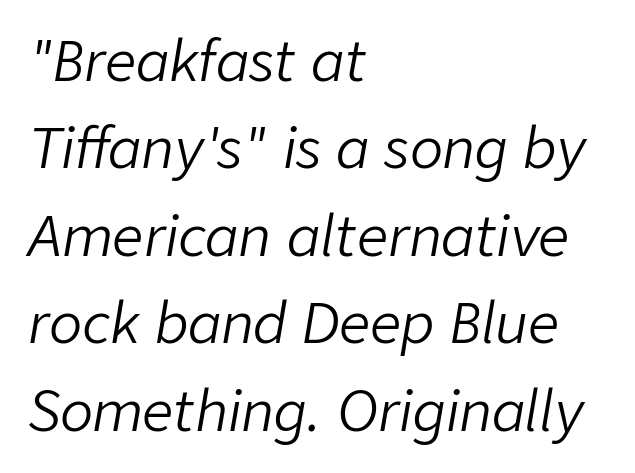
The image shows 55 px light type, italic (leaning right); set left-aligned, normal line spacing (1.59x), normal letter spacing, not underlined; low stroke contrast and a medium x-height.
